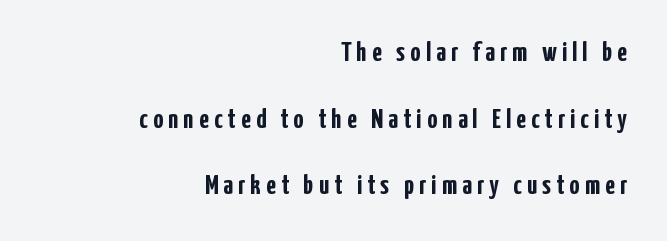
The image shows 28 px semibold, condensed sans-serif type, upright; set right-aligned, loose line spacing (2.38x), not underlined; low stroke contrast and a medium x-height.
